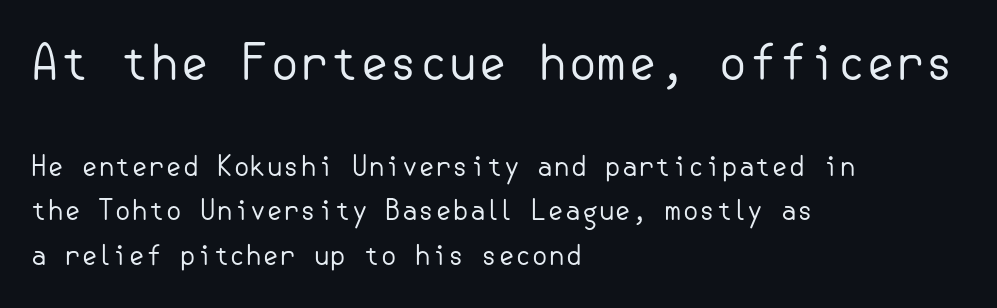
{"serif": "no", "italic": "no", "bold": "no", "weight": "regular", "width": "normal", "stroke_contrast": "low", "x_height": "small", "underline": "no", "align": "left", "line_spacing": "normal", "line_spacing_ratio": 1.64, "letter_spacing": "normal", "letter_spacing_em": 0.0, "larger_block": "first", "size_ratio": 1.78, "glyph_px": 48}
